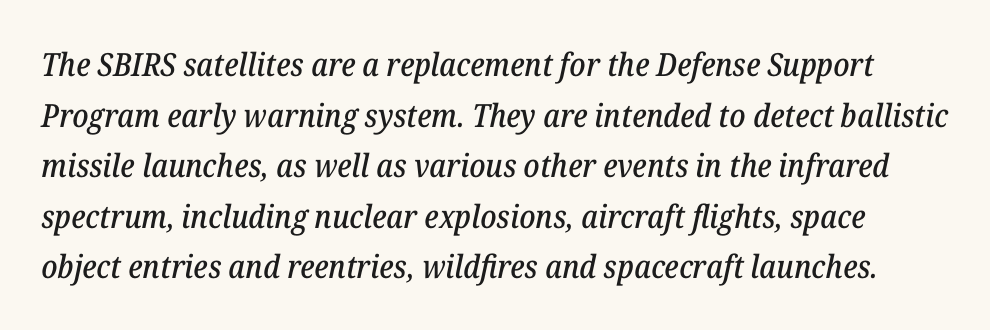
You could call the tracking neutral — neither tight nor loose. Font category for this specimen: serif. The typography opts for an oblique posture over an upright one. Students, observe: this is what conventionally led text looks like.
